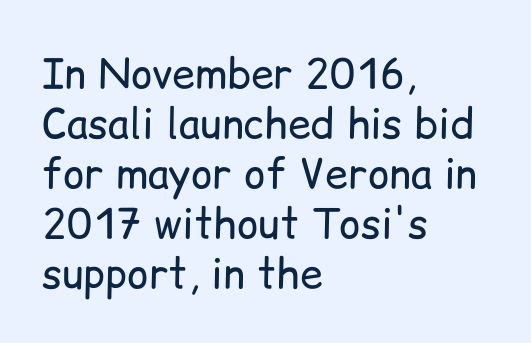
Stroke terminals: plain, sans-serif. Unlike italic type, these characters show no tilt at all. Weight class: somewhere from thin through regular. Character widths vary here, with narrow letters taking less room than wide ones.
